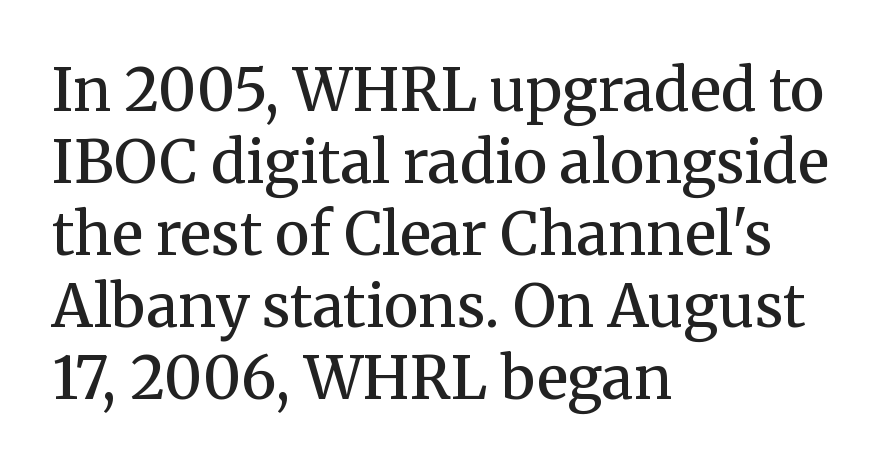
{"serif": "yes", "italic": "no", "bold": "semi", "weight": "semibold", "width": "normal", "stroke_contrast": "medium", "x_height": "medium", "monospaced": "no", "underline": "no", "align": "left", "line_spacing_ratio": 1.22, "letter_spacing": "normal", "letter_spacing_em": 0.0, "glyph_px": 59}
